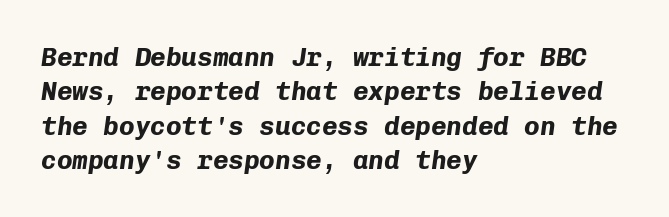
The image shows 26 px bold type, italic (leaning right); set left-aligned, normal line spacing (1.32x), normal letter spacing, not underlined.
